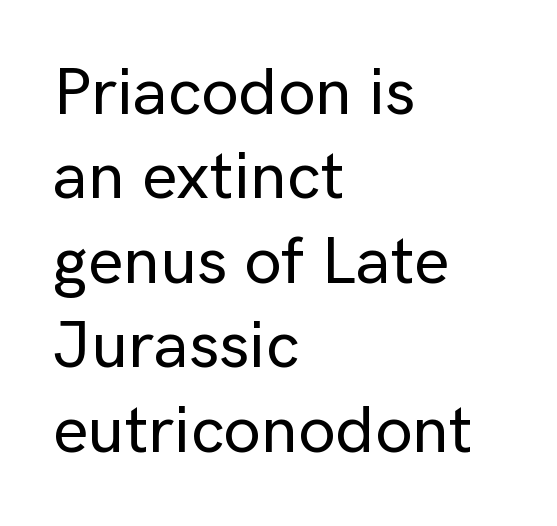
Q: Is the text italic (slanted)? A: No, it is upright.
Q: Is the typeface a serif or a sans-serif typeface? A: Sans-serif.
Q: Is the text underlined? A: No.
Q: How is the paragraph aligned? A: Left-aligned.
Q: Is the spacing between letters normal or unusually wide? A: Normal.
Q: Is the spacing between lines tight, normal or loose? A: Normal.
Q: Width (condensed, normal, or wide)? A: Normal.
Q: Stroke contrast? A: Low.
Q: x-height? A: Medium.
Q: Monospaced? A: No.
